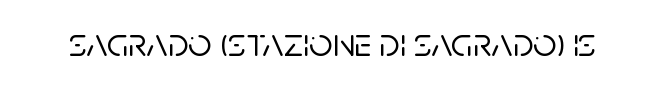
Q: Is the text italic (slanted)? A: No, it is upright.
Q: Is the typeface a serif or a sans-serif typeface? A: Sans-serif.
Q: Is the text underlined? A: No.
Q: Is the spacing between letters normal or unusually wide? A: Normal.
Q: Width (condensed, normal, or wide)? A: Normal.
Q: Stroke contrast? A: Low.
Q: x-height? A: Large.
Q: Monospaced? A: No.
